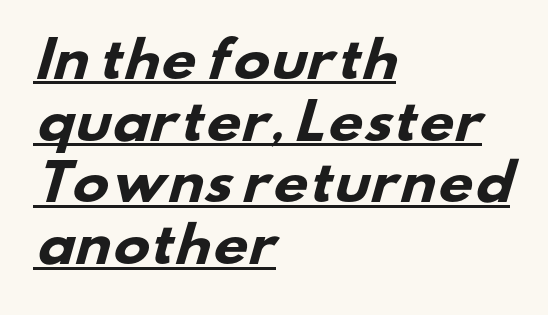
{"serif": "no", "bold": "yes", "weight": "heavy", "width": "wide", "stroke_contrast": "low", "x_height": "small", "monospaced": "no", "underline": "yes", "align": "left", "line_spacing": "normal", "line_spacing_ratio": 1.26, "letter_spacing": "normal", "letter_spacing_em": 0.0, "glyph_px": 49}
